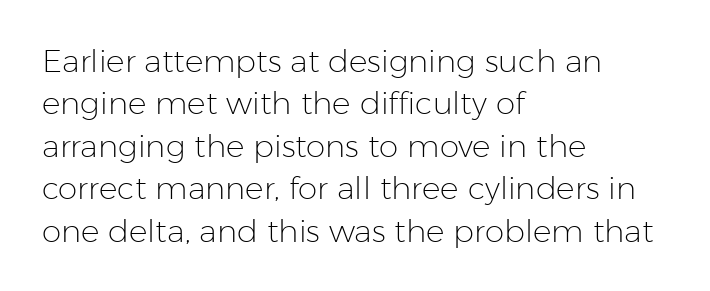
The typesetter chose a ragged-right arrangement here. The letters advance in unequal steps, a hallmark of proportional type. Posture: vertical. Descenders hang freely into open space.
